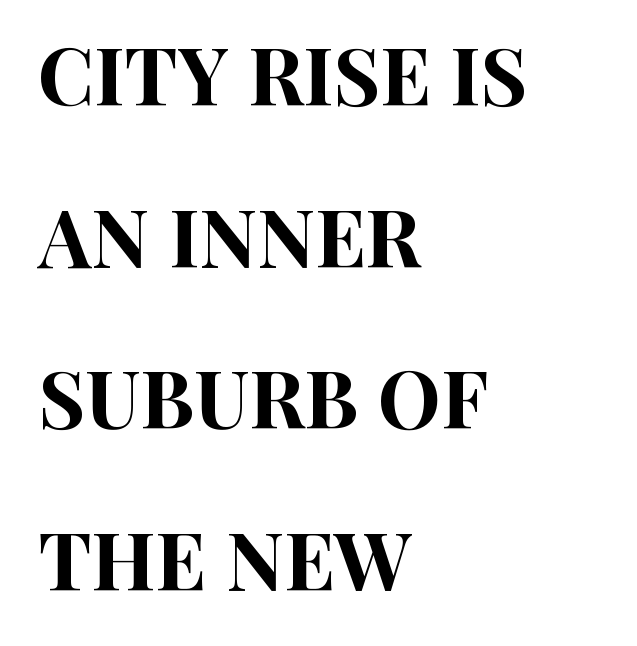
{"serif": "no", "italic": "no", "width": "condensed", "stroke_contrast": "high", "x_height": "large", "monospaced": "no", "underline": "no", "align": "left", "line_spacing": "loose", "line_spacing_ratio": 2.02, "letter_spacing": "normal", "letter_spacing_em": 0.0, "glyph_px": 80}
